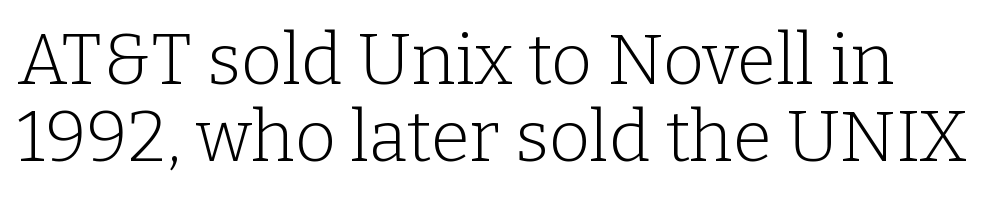
The image shows 71 px light serif type, upright; set tight line spacing (1.09x), normal letter spacing, not underlined; low stroke contrast and a medium x-height.
